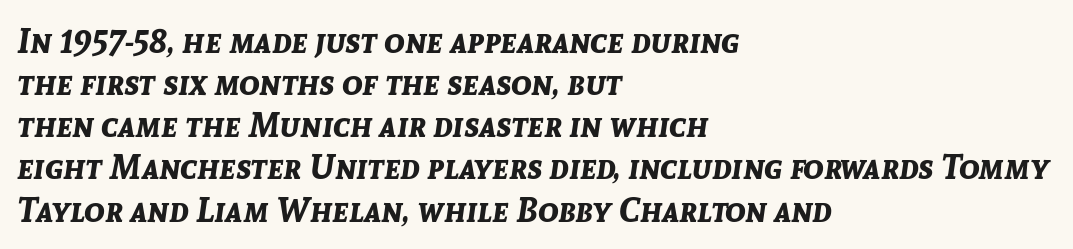
Strong, thick strokes mark this as bold type. The letters are slanted; this is an italic face. Varying glyph widths throughout — classic text-font behaviour. The rendering keeps characters at their native spacing. This rendering features lettering with no underline. If you drew a ruler down the left edge, every line would touch it.
